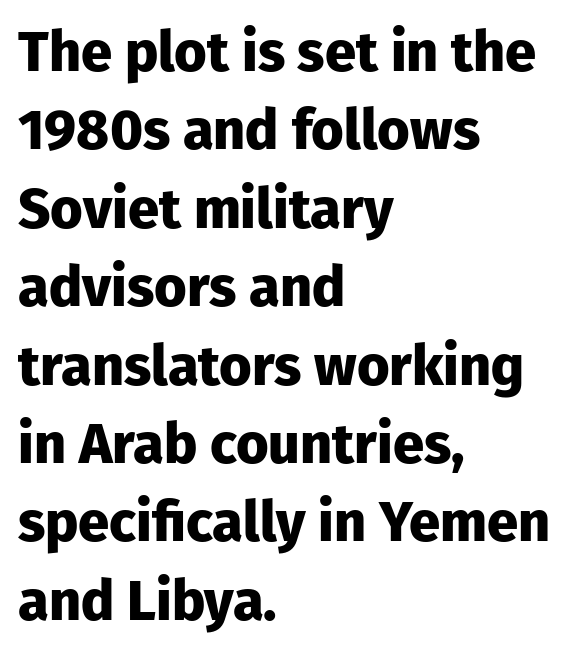
The image shows 56 px heavy sans-serif type, upright; set left-aligned, normal line spacing (1.4x), normal letter spacing, not underlined; low stroke contrast and a medium x-height.
